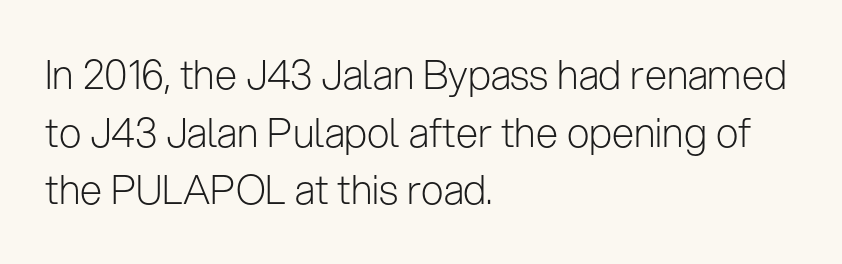
Q: Is the text bold? A: No.
Q: Is the text italic (slanted)? A: No, it is upright.
Q: Is the typeface a serif or a sans-serif typeface? A: Sans-serif.
Q: Is the text underlined? A: No.
Q: How is the paragraph aligned? A: Left-aligned.
Q: Is the spacing between letters normal or unusually wide? A: Normal.
Q: Is the spacing between lines tight, normal or loose? A: Normal.
Q: Width (condensed, normal, or wide)? A: Normal.
Q: Stroke contrast? A: Low.
Q: x-height? A: Medium.
Q: Monospaced? A: No.
